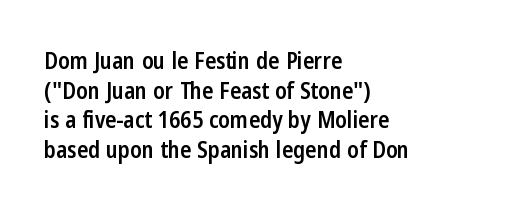
Stroke thickness is moderately raised; the sample reads as semibold. Vertical strokes here are truly vertical. The area under the type is left untouched. Summary of vertical rhythm: regular, with standard interline spacing.
